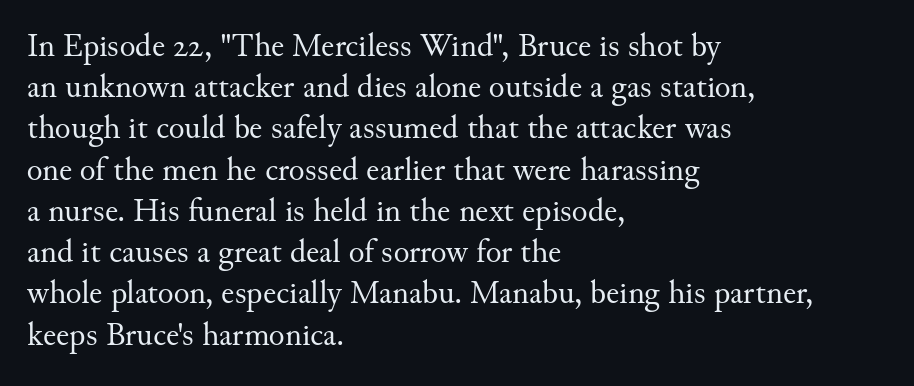
This is serif lettering, the kind often seen in printed books. If you drew a line through each stem, it would be perfectly vertical. Is the block centered? No — it sits flush against the left margin. The rows are spaced the way most documents space them.
